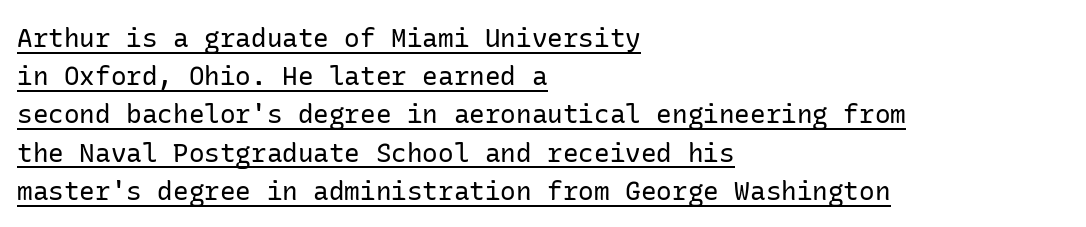
Q: Is the text bold? A: No.
Q: Is the text italic (slanted)? A: No, it is upright.
Q: Is the text underlined? A: Yes.
Q: How is the paragraph aligned? A: Left-aligned.
Q: Is the spacing between letters normal or unusually wide? A: Normal.
Q: Is the spacing between lines tight, normal or loose? A: Normal.
